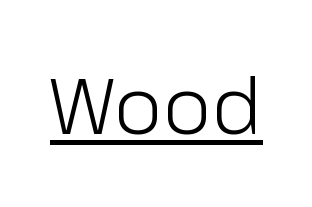
The image shows 78 px light sans-serif type, upright; set normal letter spacing, underlined; low stroke contrast and a medium x-height.
